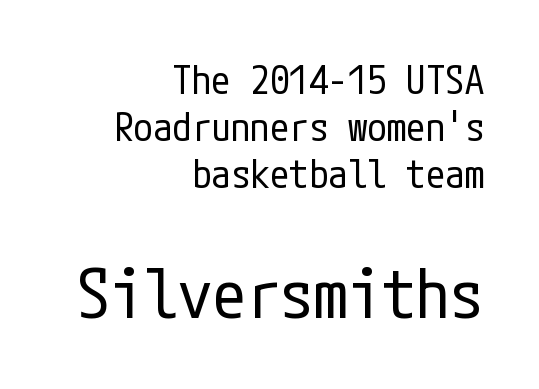
{"serif": "no", "italic": "no", "bold": "no", "weight": "regular", "width": "condensed", "stroke_contrast": "low", "x_height": "medium", "underline": "no", "align": "right", "line_spacing_ratio": 1.2, "letter_spacing": "normal", "letter_spacing_em": 0.0, "larger_block": "second", "size_ratio": 1.74, "glyph_px": 68}
